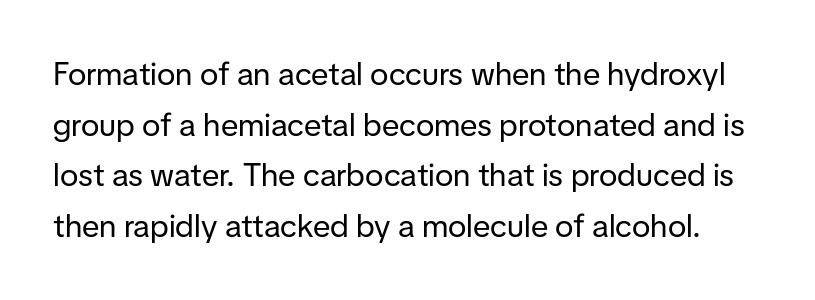
Q: Is the text bold? A: No.
Q: Is the text italic (slanted)? A: No, it is upright.
Q: Is the typeface a serif or a sans-serif typeface? A: Sans-serif.
Q: Is the text underlined? A: No.
Q: Is the spacing between letters normal or unusually wide? A: Normal.
Q: Is the spacing between lines tight, normal or loose? A: Normal.
Q: Width (condensed, normal, or wide)? A: Normal.
Q: Stroke contrast? A: Low.
Q: x-height? A: Medium.
Q: Monospaced? A: No.
